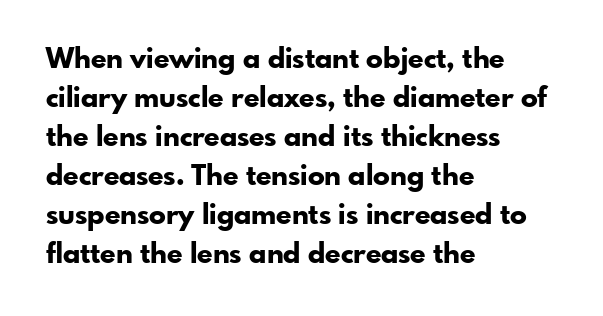
Q: Is the text bold? A: Yes.
Q: Is the text italic (slanted)? A: No, it is upright.
Q: Is the typeface a serif or a sans-serif typeface? A: Sans-serif.
Q: Is the text underlined? A: No.
Q: How is the paragraph aligned? A: Left-aligned.
Q: Is the spacing between letters normal or unusually wide? A: Normal.
Q: Is the spacing between lines tight, normal or loose? A: Normal.
Q: Width (condensed, normal, or wide)? A: Normal.
Q: Stroke contrast? A: Low.
Q: x-height? A: Small.
Q: Monospaced? A: No.
